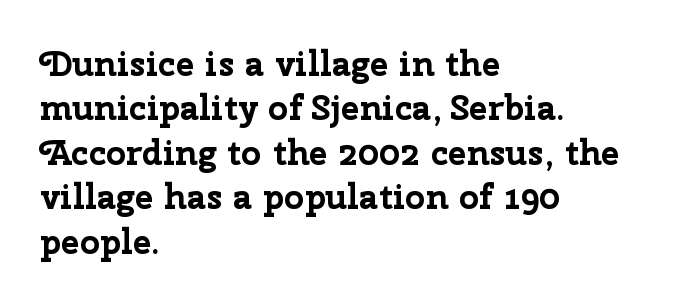
Q: Is the text bold? A: Yes.
Q: Is the text italic (slanted)? A: No, it is upright.
Q: Is the typeface a serif or a sans-serif typeface? A: Sans-serif.
Q: Is the text underlined? A: No.
Q: How is the paragraph aligned? A: Left-aligned.
Q: Is the spacing between letters normal or unusually wide? A: Normal.
Q: Is the spacing between lines tight, normal or loose? A: Normal.
Q: Width (condensed, normal, or wide)? A: Normal.
Q: Stroke contrast? A: Low.
Q: x-height? A: Medium.
Q: Monospaced? A: No.
